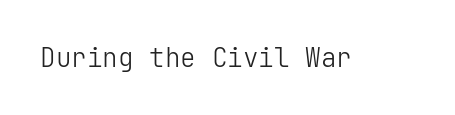
Q: Is the text bold? A: No.
Q: Is the text italic (slanted)? A: No, it is upright.
Q: Is the text underlined? A: No.
Q: Is the spacing between letters normal or unusually wide? A: Normal.
